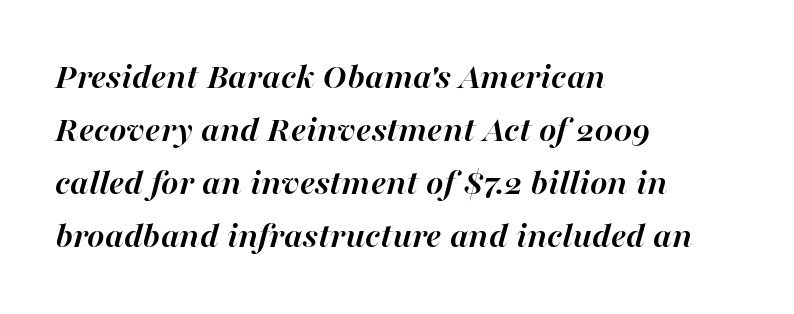
Q: Is the text bold? A: Yes.
Q: Is the text italic (slanted)? A: Yes, it leans right by about 16 degrees.
Q: Is the text underlined? A: No.
Q: How is the paragraph aligned? A: Left-aligned.
Q: Is the spacing between letters normal or unusually wide? A: Normal.
Q: Is the spacing between lines tight, normal or loose? A: Normal.
Q: Width (condensed, normal, or wide)? A: Normal.
Q: Stroke contrast? A: High.
Q: x-height? A: Medium.
Q: Monospaced? A: No.
